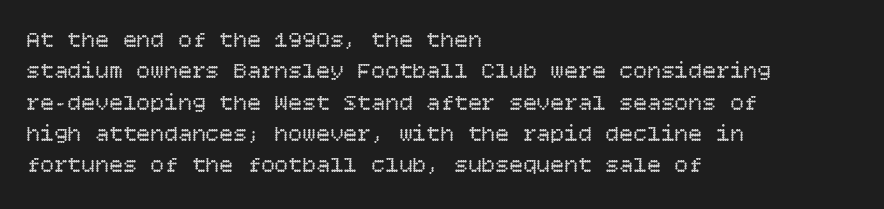
{"italic": "no", "bold": "no", "underline": "no", "align": "left", "line_spacing": "normal", "line_spacing_ratio": 1.36, "letter_spacing": "normal", "letter_spacing_em": 0.0, "glyph_px": 23}
